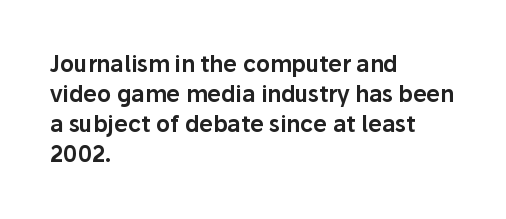
Q: Is the text italic (slanted)? A: No, it is upright.
Q: Is the text underlined? A: No.
Q: How is the paragraph aligned? A: Left-aligned.
Q: Is the spacing between letters normal or unusually wide? A: Normal.
Q: Is the spacing between lines tight, normal or loose? A: Normal.
